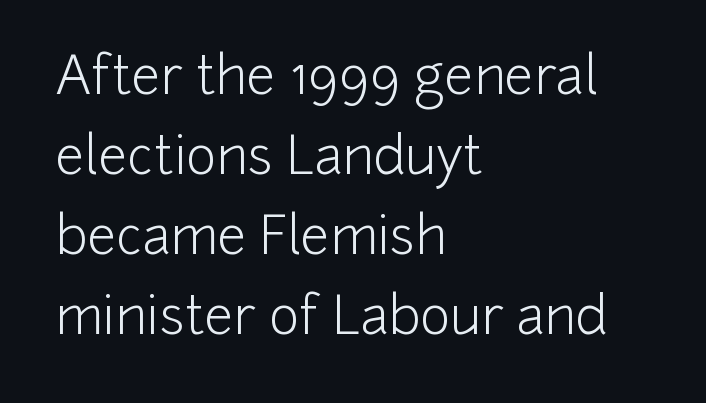
{"serif": "no", "italic": "no", "bold": "no", "weight": "light", "width": "normal", "stroke_contrast": "low", "x_height": "medium", "monospaced": "no", "underline": "no", "align": "left", "line_spacing": "normal", "line_spacing_ratio": 1.54, "letter_spacing": "normal", "letter_spacing_em": 0.0, "glyph_px": 52}
